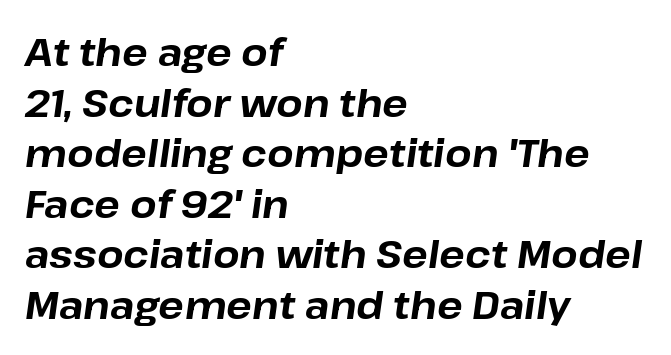
Each letter keeps its own natural width here, so spacing adapts to shape. The area under the type is left untouched. A normal amount of white space separates one row of letters from the next. The passage shown leans; its letterforms are oblique. Default kerning and tracking; the words read as compact shapes. The letters are bold, with thick, heavy strokes.
